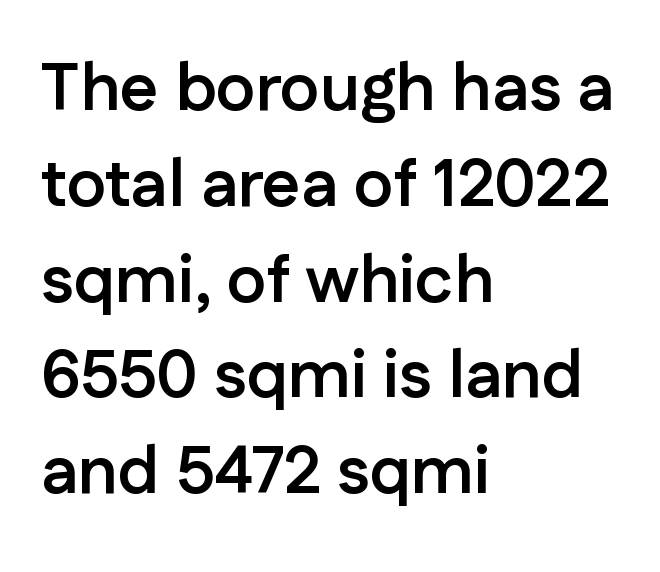
The image shows 67 px semibold sans-serif type, upright; set left-aligned, normal line spacing (1.43x), normal letter spacing, not underlined; low stroke contrast and a medium x-height.
